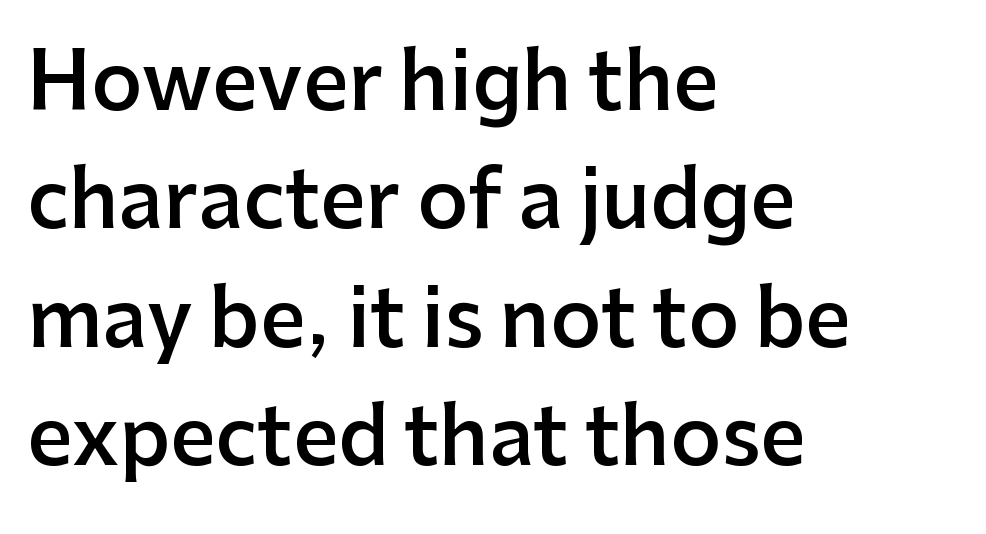
The image shows 79 px semibold sans-serif type, upright; set left-aligned, normal line spacing (1.5x), normal letter spacing, not underlined; low stroke contrast and a medium x-height.
